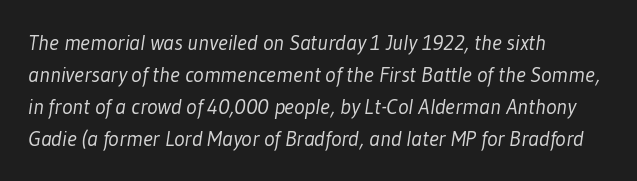
{"bold": "no", "underline": "no", "align": "left", "line_spacing": "normal", "line_spacing_ratio": 1.46, "letter_spacing": "normal", "letter_spacing_em": 0.0, "glyph_px": 22}
